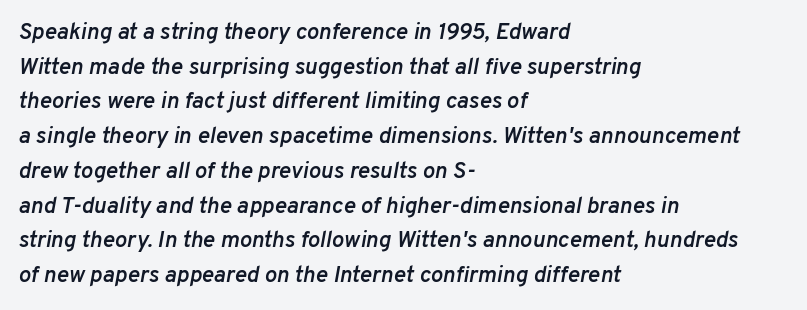
Q: Is the text bold? A: Semi-bold.
Q: Is the text italic (slanted)? A: Yes, it leans right by about 10 degrees.
Q: Is the text underlined? A: No.
Q: How is the paragraph aligned? A: Left-aligned.
Q: Is the spacing between letters normal or unusually wide? A: Normal.
Q: Is the spacing between lines tight, normal or loose? A: Normal.
